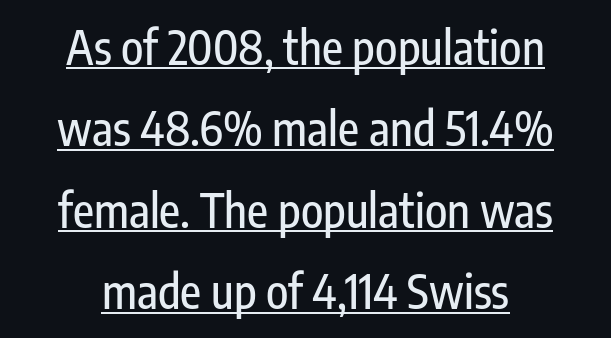
The image shows 46 px condensed sans-serif type, upright; set centered, line spacing 1.77x, normal letter spacing, underlined; low stroke contrast and a medium x-height.
